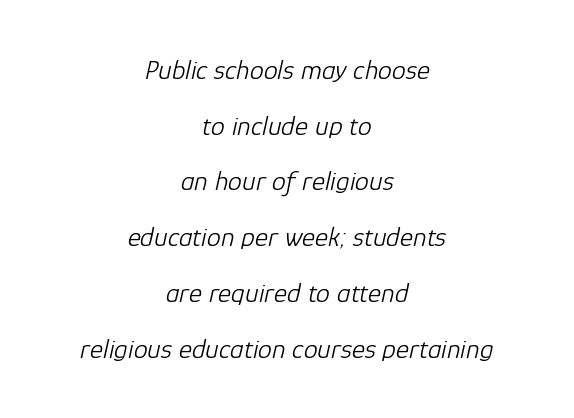
{"italic": "yes", "lean": "right", "slant_degrees": 12, "bold": "no", "weight": "light", "width": "normal", "stroke_contrast": "low", "x_height": "medium", "monospaced": "no", "underline": "no", "align": "center", "line_spacing": "loose", "line_spacing_ratio": 1.99, "letter_spacing": "normal", "letter_spacing_em": 0.0, "glyph_px": 28}
